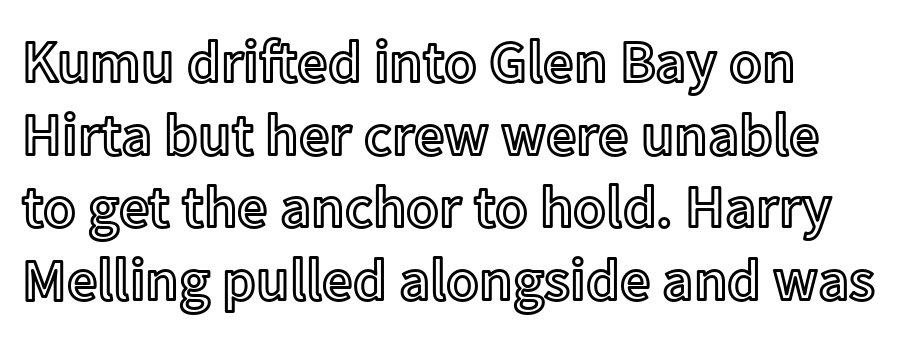
Q: Is the text italic (slanted)? A: No, it is upright.
Q: Is the text underlined? A: No.
Q: Is the spacing between letters normal or unusually wide? A: Normal.
Q: Width (condensed, normal, or wide)? A: Normal.
Q: x-height? A: Medium.
Q: Monospaced? A: No.
